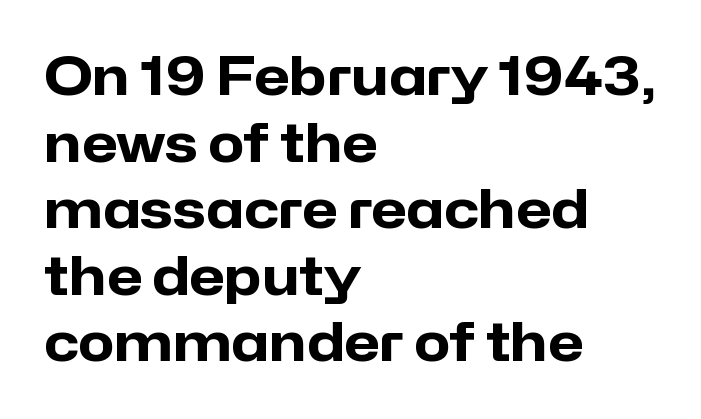
The image shows 52 px heavy sans-serif type, upright; set left-aligned, normal line spacing (1.28x), normal letter spacing, not underlined; low stroke contrast and a medium x-height.
